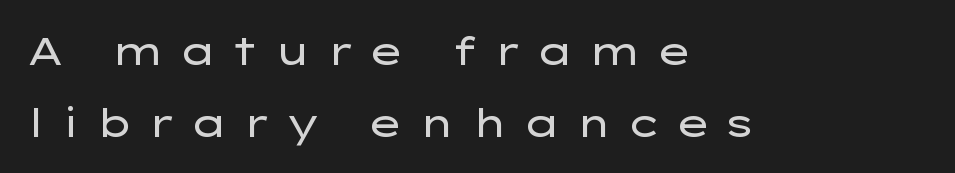
The area under the type is left untouched. These lines are composed in type without serifs. Here the designer chose a conventional face with non-uniform glyph widths. Characters follow at a spacing far wider than the type designer built in.
